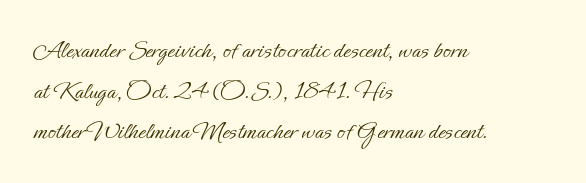
Q: Is the text bold? A: No.
Q: Is the text italic (slanted)? A: Yes.
Q: Is the text underlined? A: No.
Q: How is the paragraph aligned? A: Left-aligned.
Q: Is the spacing between letters normal or unusually wide? A: Normal.
Q: Is the spacing between lines tight, normal or loose? A: Normal.
